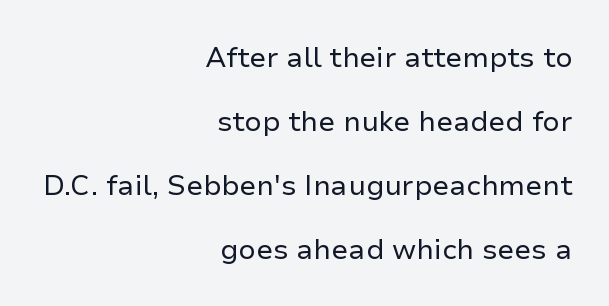
The image shows 28 px regular-weight sans-serif type, upright; set right-aligned, loose line spacing (2.29x), normal letter spacing, not underlined; low stroke contrast and a medium x-height.
